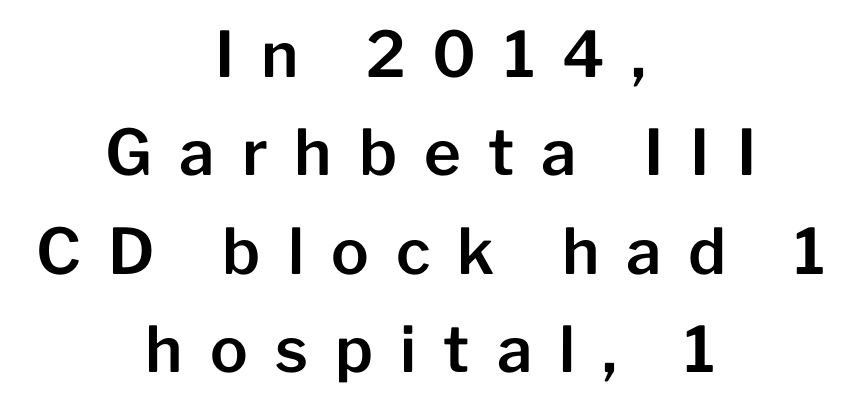
Q: Is the text italic (slanted)? A: No, it is upright.
Q: Is the typeface a serif or a sans-serif typeface? A: Sans-serif.
Q: Is the text underlined? A: No.
Q: How is the paragraph aligned? A: Centered.
Q: Is the spacing between letters normal or unusually wide? A: Unusually wide.
Q: Is the spacing between lines tight, normal or loose? A: Normal.
Q: Width (condensed, normal, or wide)? A: Normal.
Q: Stroke contrast? A: Low.
Q: x-height? A: Medium.
Q: Monospaced? A: No.
